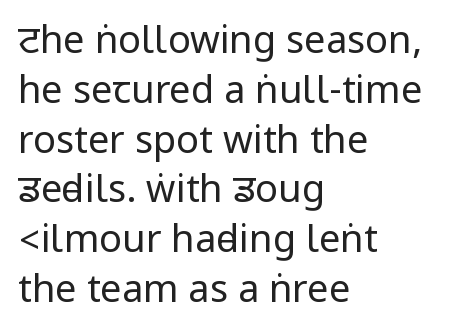
Q: Is the text bold? A: No.
Q: Is the text italic (slanted)? A: No, it is upright.
Q: Is the typeface a serif or a sans-serif typeface? A: Sans-serif.
Q: Is the text underlined? A: No.
Q: How is the paragraph aligned? A: Left-aligned.
Q: Is the spacing between letters normal or unusually wide? A: Normal.
Q: Is the spacing between lines tight, normal or loose? A: Normal.
Q: Width (condensed, normal, or wide)? A: Condensed.
Q: Stroke contrast? A: Low.
